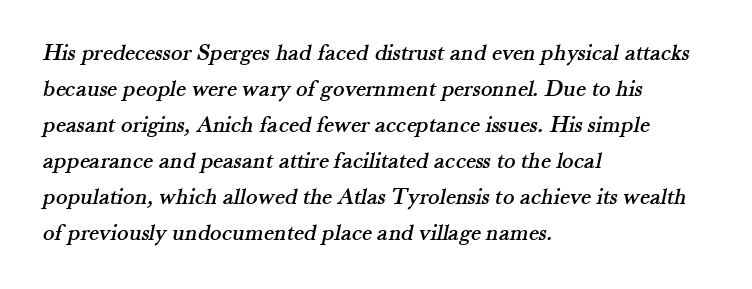
Q: Is the text underlined? A: No.
Q: How is the paragraph aligned? A: Left-aligned.
Q: Is the spacing between letters normal or unusually wide? A: Normal.
Q: Is the spacing between lines tight, normal or loose? A: Normal.
